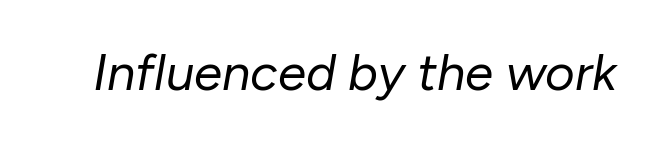
The image shows 51 px regular-weight type, italic (leaning right); set normal letter spacing, not underlined; low stroke contrast and a medium x-height.
